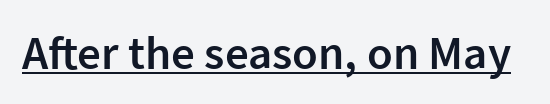
{"serif": "no", "italic": "no", "bold": "semi", "weight": "semibold", "width": "normal", "stroke_contrast": "low", "x_height": "medium", "monospaced": "no", "underline": "yes", "letter_spacing": "normal", "letter_spacing_em": 0.0, "glyph_px": 47}
